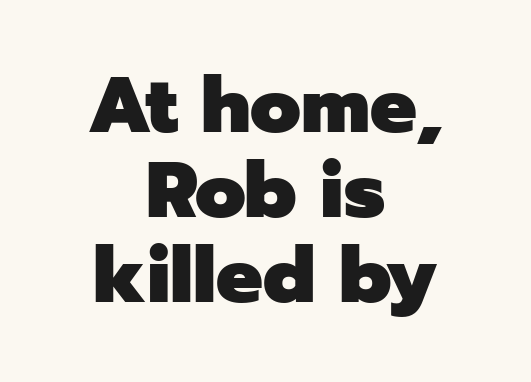
The image shows 78 px heavy sans-serif type, upright; set centered, tight line spacing (1.09x), normal letter spacing, not underlined; low stroke contrast and a medium x-height.
